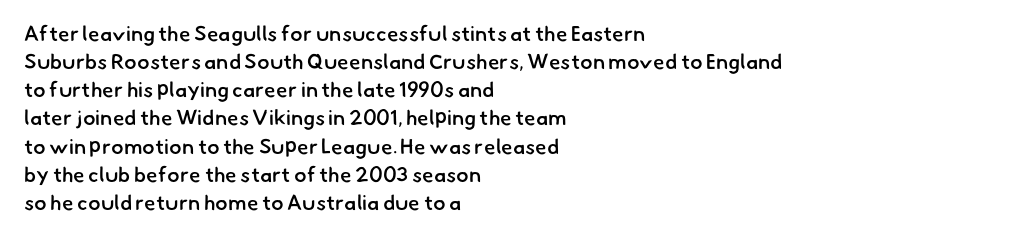
Q: Is the text bold? A: Semi-bold.
Q: Is the text underlined? A: No.
Q: How is the paragraph aligned? A: Left-aligned.
Q: Is the spacing between letters normal or unusually wide? A: Normal.
Q: Is the spacing between lines tight, normal or loose? A: Normal.
